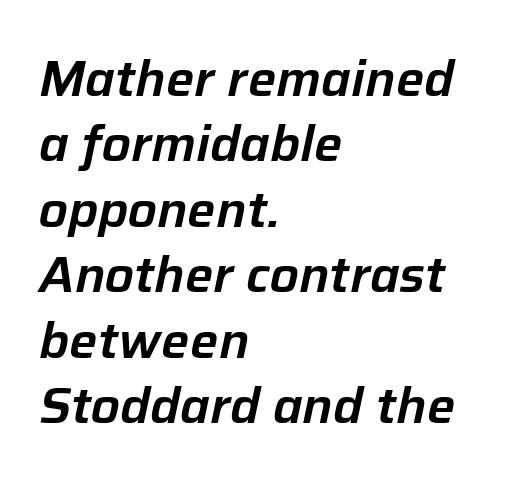
{"italic": "yes", "lean": "right", "slant_degrees": 12, "width": "normal", "stroke_contrast": "low", "x_height": "medium", "monospaced": "no", "underline": "no", "align": "left", "line_spacing": "normal", "line_spacing_ratio": 1.31, "letter_spacing": "normal", "letter_spacing_em": 0.0, "glyph_px": 50}
